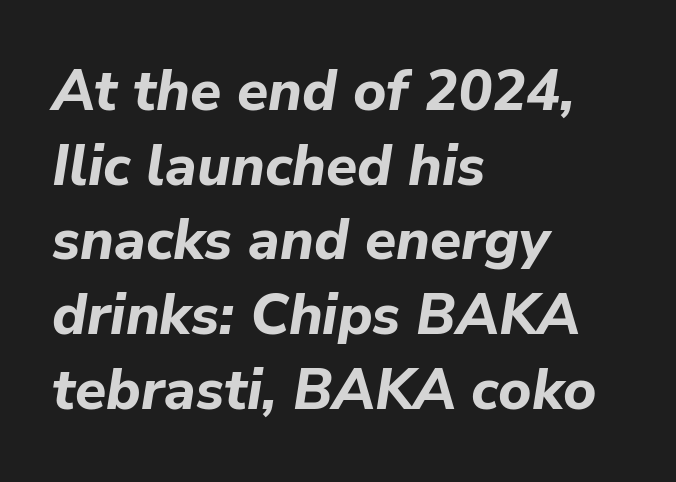
Slant detected: the letters are inclined. The ragged edge is on the right, which tells us the setting is flush left. Do the characters align in a grid? No, the font is proportional. The words here are not underlined.
